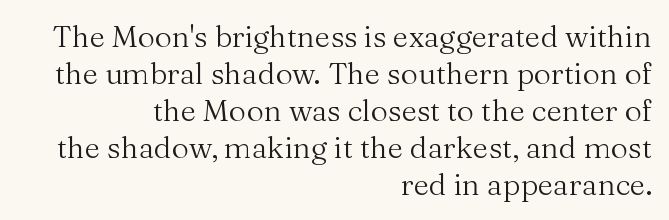
The image shows 30 px regular-weight serif type, upright; set right-aligned, line spacing 1.23x, normal letter spacing, not underlined; medium stroke contrast and a medium x-height.
